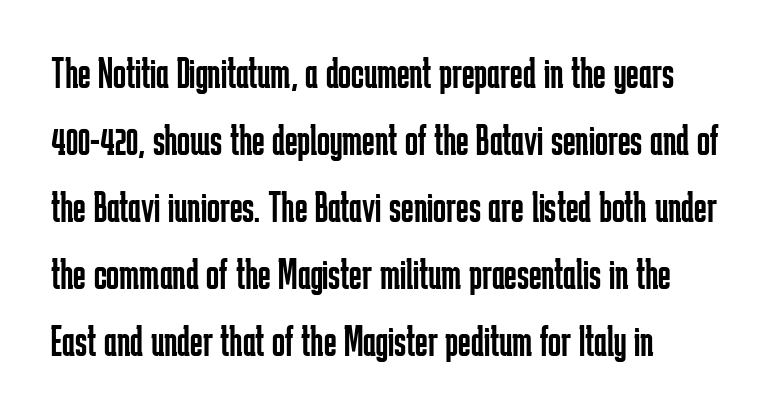
The image shows 43 px regular-weight, condensed sans-serif type, upright; set left-aligned, normal line spacing (1.56x), normal letter spacing, not underlined; low stroke contrast and a medium x-height.
